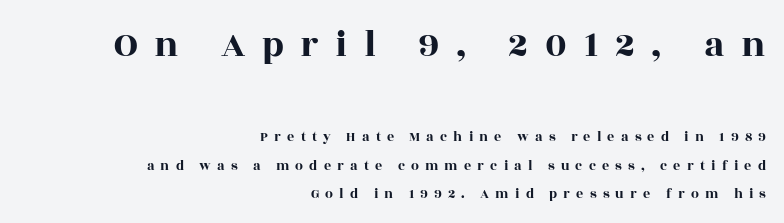
The image shows 38 px wide serif type, upright; set right-aligned, loose line spacing (2.06x), unusually wide letter spacing (+0.44 em), not underlined; the first (top) block is 2.71x larger; a large x-height.
